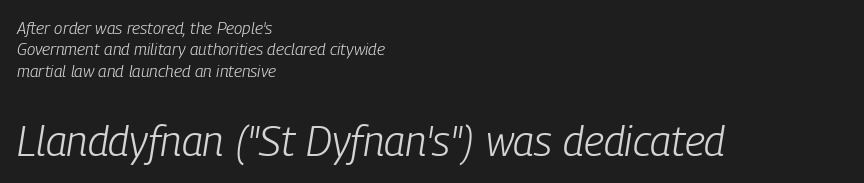
These glyphs show unthickened strokes, regular width or finer. Does the bottom block carry the larger type? Yes, it does. The paragraph shown leans on its left margin. How would I describe the line gaps? Plain and ordinary. Character widths vary here, with narrow letters taking less room than wide ones.
